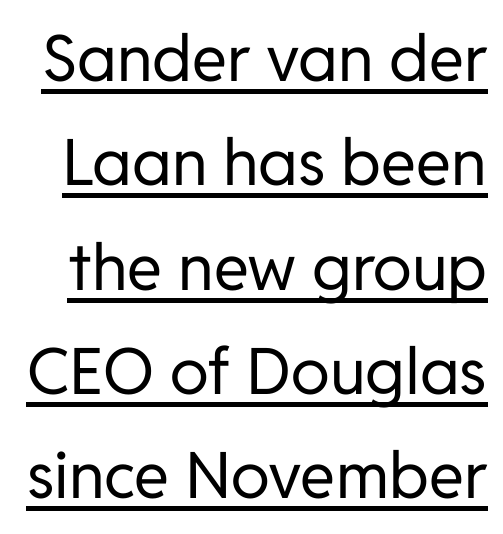
The image shows 64 px regular-weight sans-serif type, upright; set normal line spacing (1.63x), normal letter spacing, underlined; low stroke contrast and a medium x-height.
